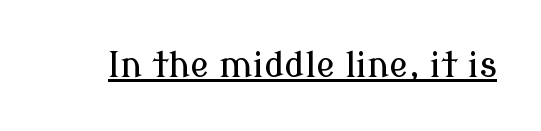
The image shows 35 px serif type, upright; set normal letter spacing, underlined; low stroke contrast and a medium x-height.
